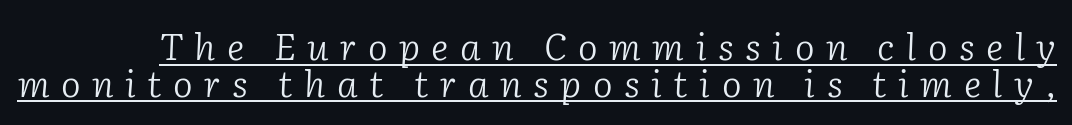
The image shows 37 px light serif type, italic (leaning right); set tight line spacing (0.99x), unusually wide letter spacing (+0.31 em), underlined; low stroke contrast and a medium x-height.
